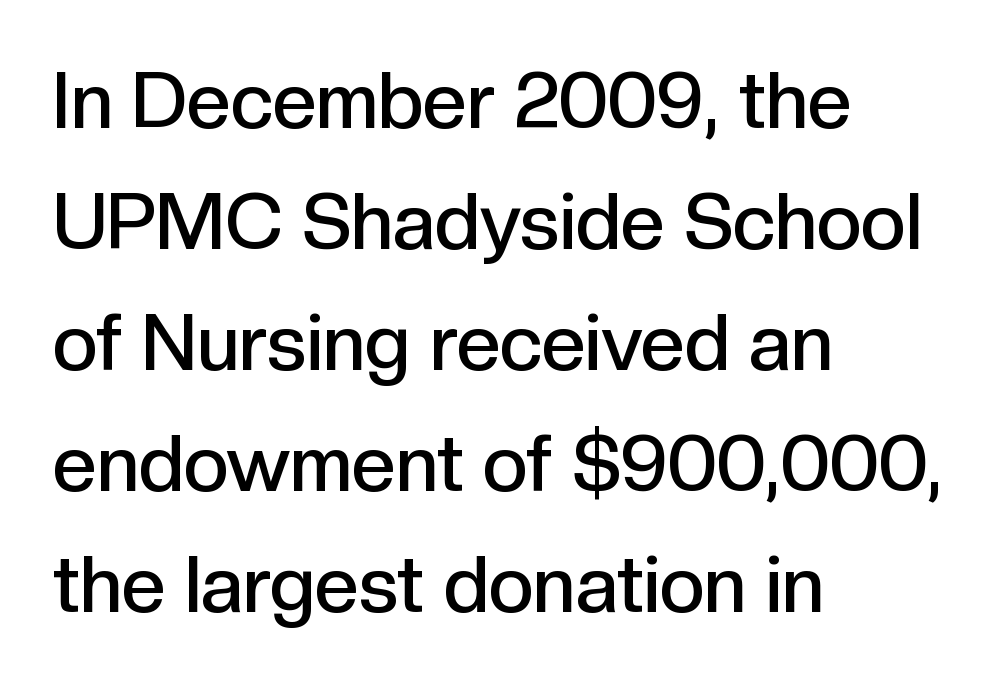
The image shows 78 px semibold sans-serif type, upright; set left-aligned, normal line spacing (1.55x), normal letter spacing, not underlined; a medium x-height.
